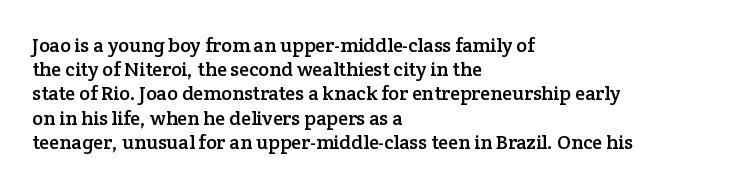
{"italic": "no", "underline": "no", "align": "left", "line_spacing_ratio": 1.21, "letter_spacing": "normal", "letter_spacing_em": 0.0, "glyph_px": 20}
